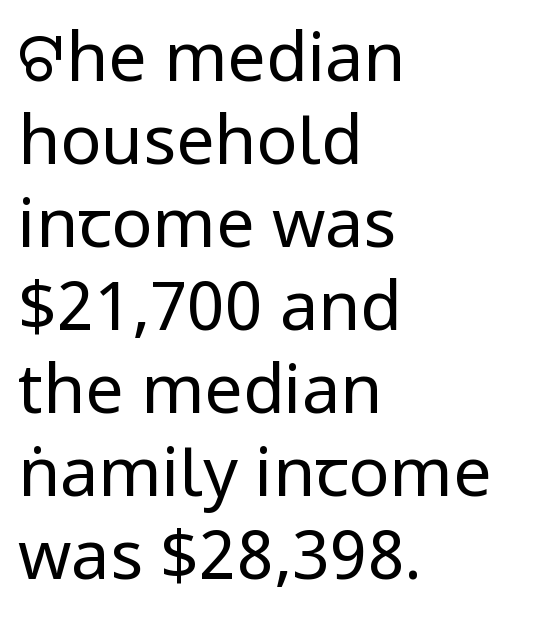
Tracking here is standard; glyphs follow each other at the usual distance. Honestly, there is no underline to notice here at all. Unlike italic type, these characters show no tilt at all. A typesetter would call this proportional, since set widths differ per character. No heavy texture on the line: the type isn't bold.
